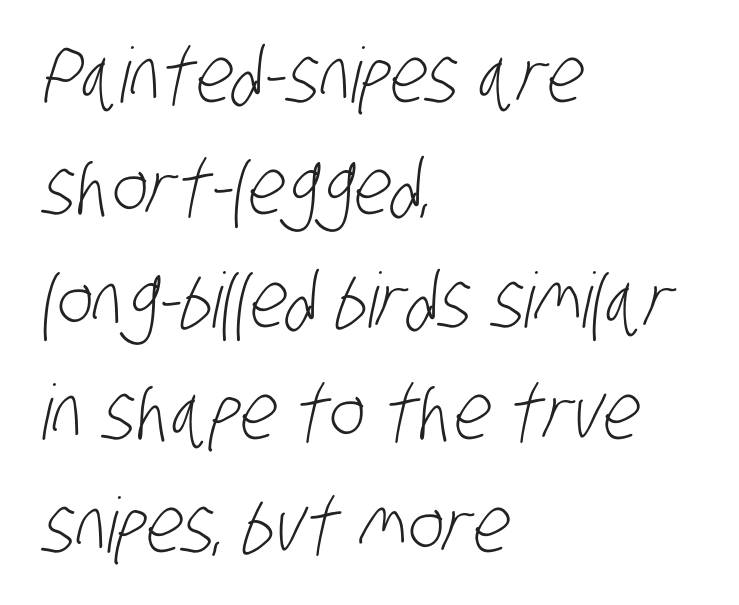
Unbolded letterforms with no extra heft. Each line starts at the same left margin while the right side varies. Check where the strokes stop: nothing finishes them off — pure sans. Rule under the text: the space is simply empty. Each new line begins a customary step beneath the previous one.
